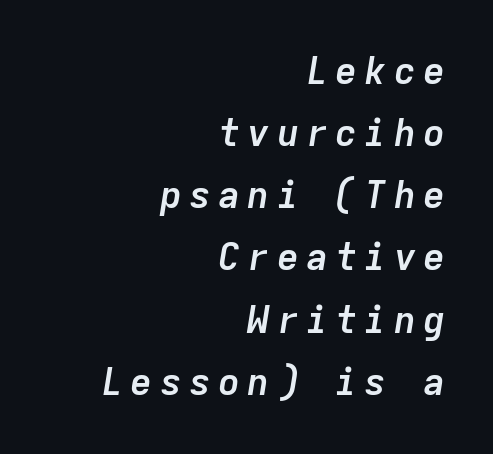
{"italic": "yes", "lean": "right", "slant_degrees": 9, "bold": "yes", "weight": "semibold", "width": "normal", "stroke_contrast": "low", "x_height": "medium", "monospaced": "yes", "underline": "no", "align": "right", "line_spacing": "normal", "line_spacing_ratio": 1.68, "glyph_px": 37}
